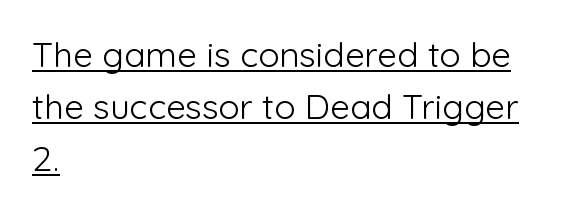
Q: Is the text bold? A: No.
Q: Is the text italic (slanted)? A: No, it is upright.
Q: Is the typeface a serif or a sans-serif typeface? A: Sans-serif.
Q: Is the text underlined? A: Yes.
Q: How is the paragraph aligned? A: Left-aligned.
Q: Is the spacing between letters normal or unusually wide? A: Normal.
Q: Is the spacing between lines tight, normal or loose? A: Normal.
Q: Width (condensed, normal, or wide)? A: Normal.
Q: Stroke contrast? A: Low.
Q: x-height? A: Medium.
Q: Monospaced? A: No.
